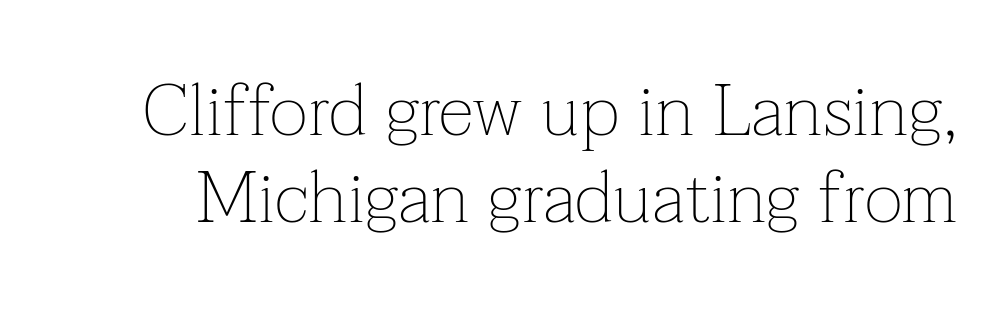
The image shows 73 px thin serif type, upright; set line spacing 1.19x, normal letter spacing, not underlined; low stroke contrast and a medium x-height.
